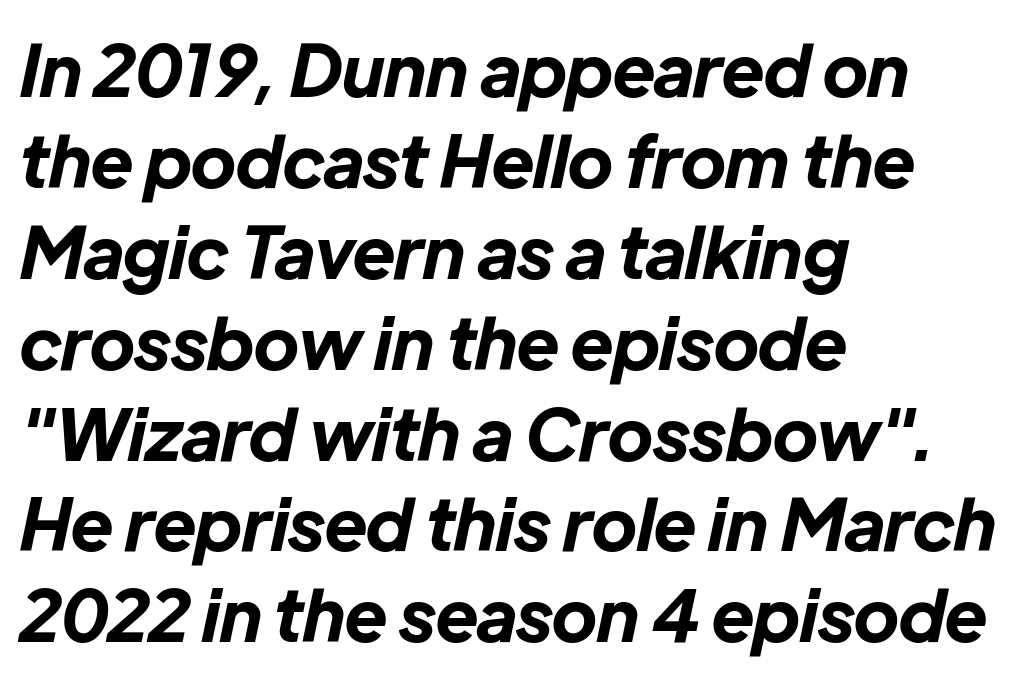
You could not count columns in this text — the font is proportionally spaced. Does the leading feel generous? No, just average. The glyphs look as if they've been sheared to an angle. Leftover space on each line is placed entirely after the last word.
